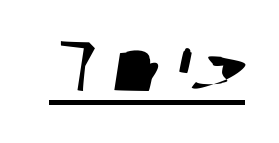
The image shows 72 px wide sans-serif type; set normal letter spacing, underlined; low stroke contrast and a medium x-height.
